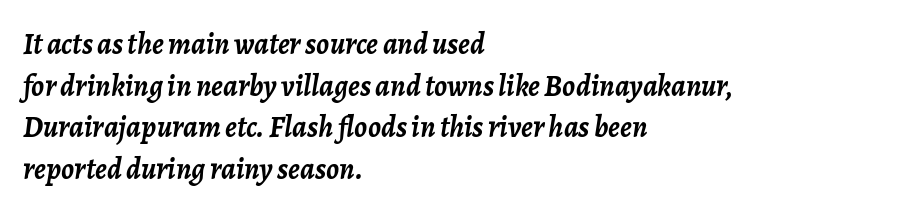
A clean baseline with only descenders dipping below it. The rag falls on the right side of this text block. Typographic density is high because the face is bold. These lines sit exactly where default settings would place them.
